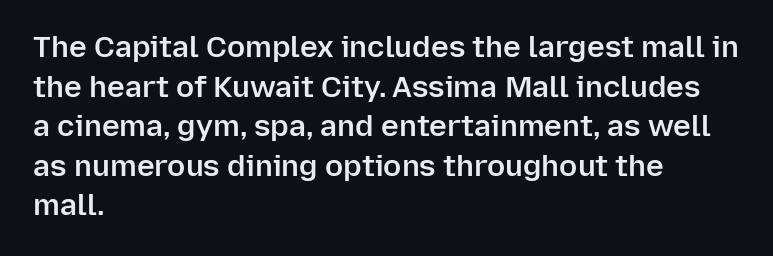
Q: Is the text bold? A: Semi-bold.
Q: Is the text italic (slanted)? A: No, it is upright.
Q: Is the typeface a serif or a sans-serif typeface? A: Sans-serif.
Q: Is the text underlined? A: No.
Q: How is the paragraph aligned? A: Left-aligned.
Q: Is the spacing between letters normal or unusually wide? A: Normal.
Q: Is the spacing between lines tight, normal or loose? A: Normal.
Q: Width (condensed, normal, or wide)? A: Normal.
Q: Stroke contrast? A: Low.
Q: x-height? A: Medium.
Q: Monospaced? A: No.
